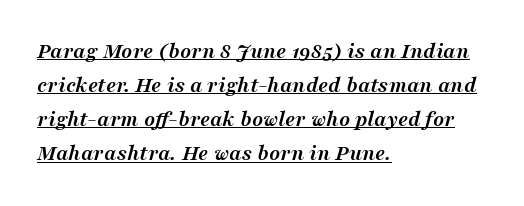
The passage is arranged the way most books set body copy — flush left. The words here are underlined. This sample keeps an unexceptional amount of space between lines. Strong, thick strokes mark this as bold type.
